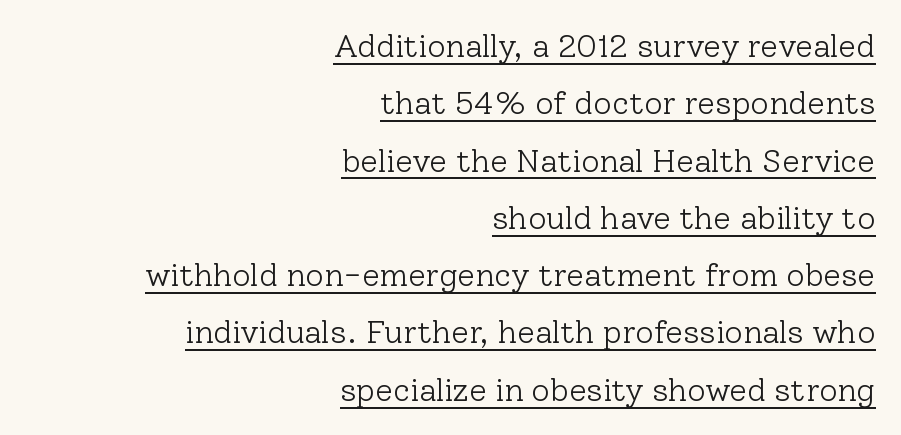
Q: Is the text bold? A: No.
Q: Is the text italic (slanted)? A: No, it is upright.
Q: Is the typeface a serif or a sans-serif typeface? A: Serif.
Q: Is the text underlined? A: Yes.
Q: How is the paragraph aligned? A: Right-aligned.
Q: Is the spacing between letters normal or unusually wide? A: Normal.
Q: Width (condensed, normal, or wide)? A: Normal.
Q: Stroke contrast? A: Low.
Q: x-height? A: Medium.
Q: Monospaced? A: No.
